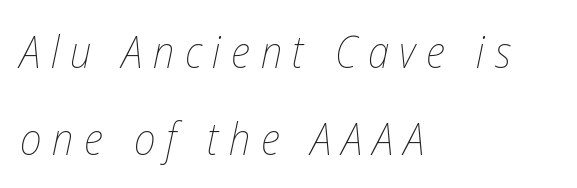
The image shows 44 px thin, condensed type, italic (leaning right); set left-aligned, loose line spacing (1.97x), unusually wide letter spacing (+0.24 em), not underlined; low stroke contrast and a medium x-height.
